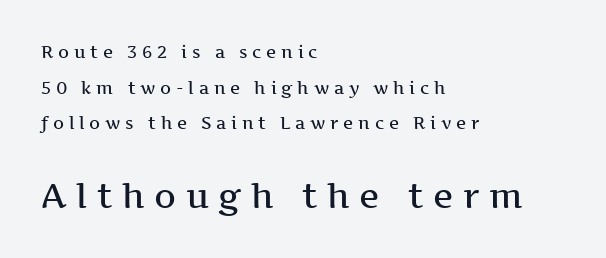
{"serif": "yes", "italic": "no", "bold": "semi", "weight": "semibold", "width": "wide", "stroke_contrast": "medium", "x_height": "medium", "monospaced": "no", "underline": "no", "align": "left", "line_spacing": "loose", "line_spacing_ratio": 2.09, "letter_spacing": "wide", "letter_spacing_em": 0.28, "larger_block": "second", "size_ratio": 2.0, "glyph_px": 34}
